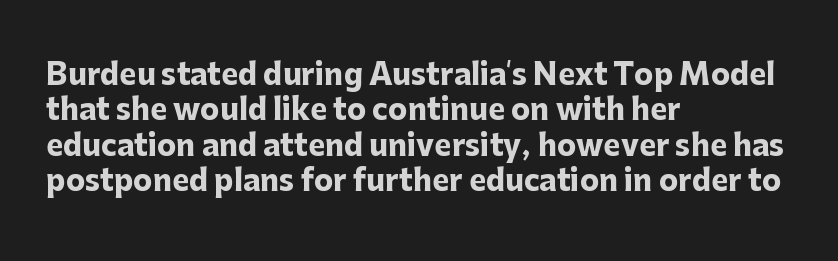
{"serif": "no", "italic": "no", "bold": "yes", "weight": "heavy", "width": "normal", "stroke_contrast": "low", "x_height": "medium", "monospaced": "no", "underline": "no", "align": "left", "line_spacing_ratio": 1.22, "letter_spacing": "normal", "letter_spacing_em": 0.0, "glyph_px": 29}
